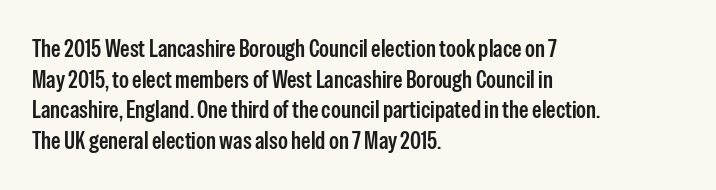
Q: Is the text italic (slanted)? A: No, it is upright.
Q: Is the text underlined? A: No.
Q: How is the paragraph aligned? A: Left-aligned.
Q: Is the spacing between letters normal or unusually wide? A: Normal.
Q: Is the spacing between lines tight, normal or loose? A: Normal.
